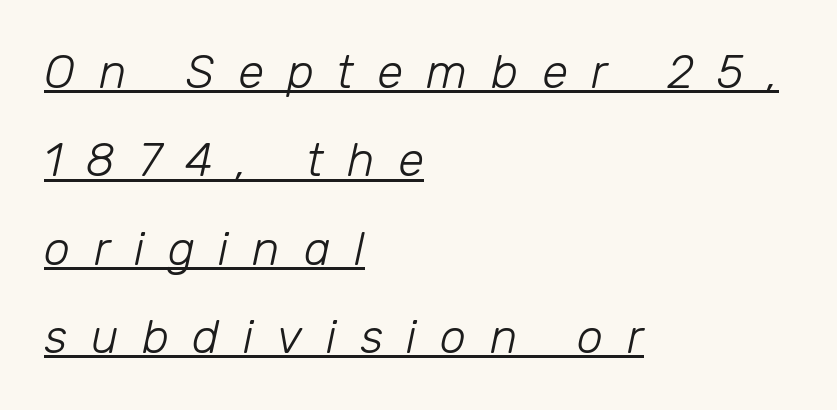
The image shows 47 px light type, italic (leaning right); set left-aligned, line spacing 1.88x, unusually wide letter spacing (+0.5 em), underlined; low stroke contrast and a medium x-height.
